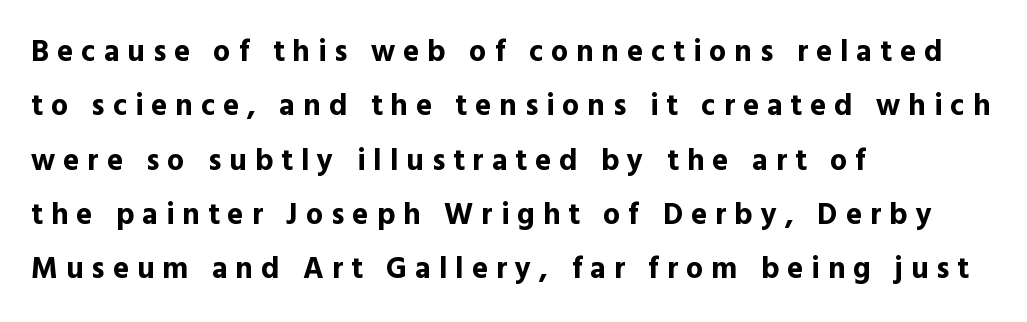
Tall strokes in this sample are plumb rather than angled. Just letters on the line, the space beneath them empty. The type family on display is of the sans-serif kind. The passage shown is typed in a proportional face where columns would drift. This rendering uses left alignment, leaving the right contour irregular. Set as a true bold cut, around the 700 mark.
